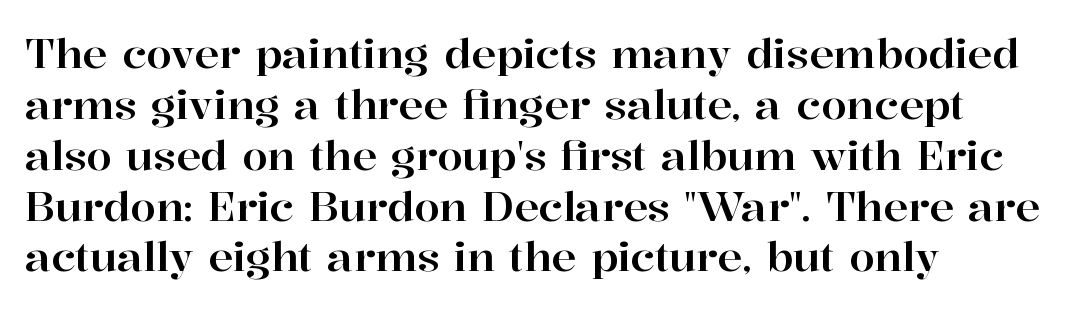
Decoration check: the copy has no underline. Style check: upright. Character widths vary here, with narrow letters taking less room than wide ones. Honestly, the letter spacing is just normal — you wouldn't notice it. The text block is weighted toward the left margin, trailing off unevenly rightward. Observe the serifs anchoring each vertical stroke in this sample.
